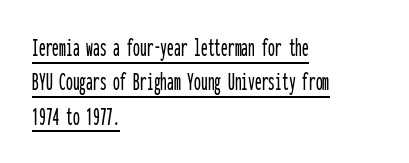
The image shows 27 px text type, upright; set left-aligned, normal line spacing (1.27x), normal letter spacing, underlined.
